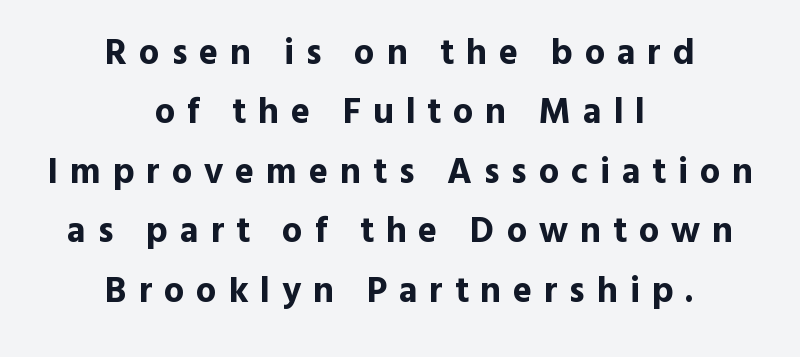
The image shows 36 px bold sans-serif type, upright; set centered, normal line spacing (1.65x), unusually wide letter spacing (+0.33 em), not underlined; a medium x-height.
